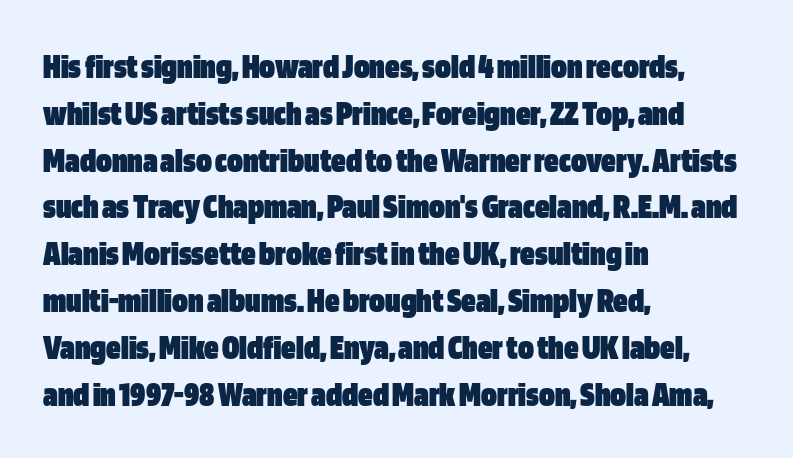
{"serif": "no", "italic": "no", "bold": "yes", "weight": "heavy", "width": "condensed", "stroke_contrast": "low", "x_height": "large", "monospaced": "no", "underline": "no", "align": "left", "line_spacing": "normal", "line_spacing_ratio": 1.3, "letter_spacing": "normal", "letter_spacing_em": 0.0, "glyph_px": 36}
